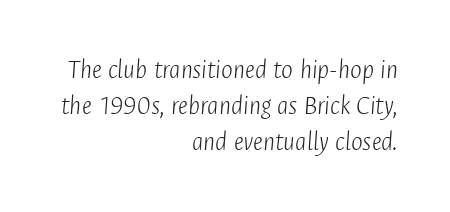
A typesetter would call this proportional, since set widths differ per character. Line ends are locked; line starts wander. The passage shown leans; its letterforms are oblique. The letters look calm and open, with moderate or lighter stems. Tracking value appears to be zero — textbook default spacing. The vertical gap from one line to the next is medium.
